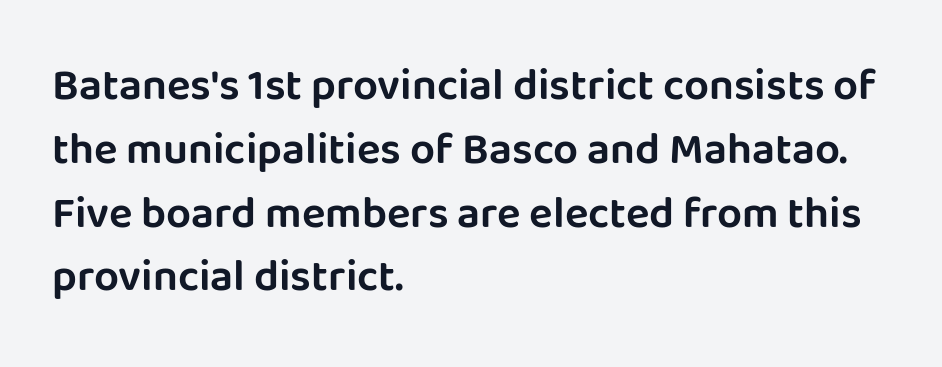
The image shows 44 px sans-serif type, upright; set left-aligned, normal line spacing (1.45x), normal letter spacing, not underlined; low stroke contrast and a large x-height.
